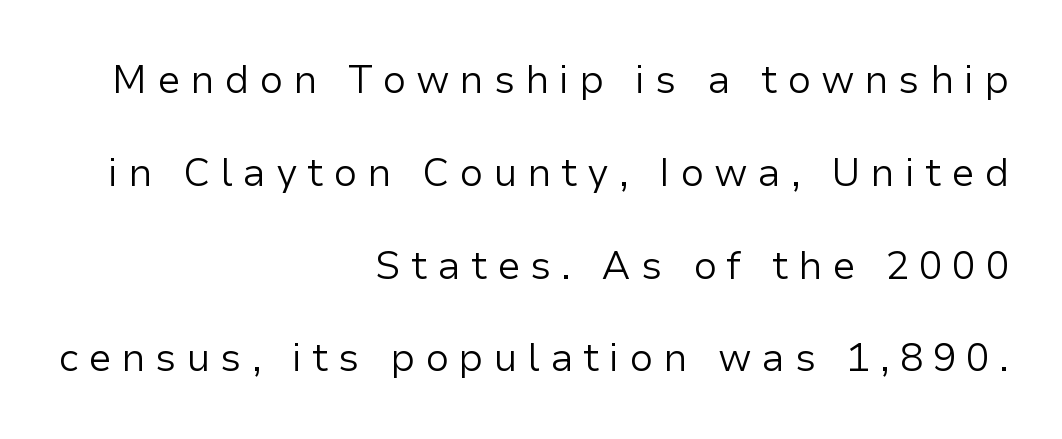
The image shows 39 px regular-weight sans-serif type, upright; set right-aligned, loose line spacing (2.38x), unusually wide letter spacing (+0.25 em), not underlined; low stroke contrast and a medium x-height.
